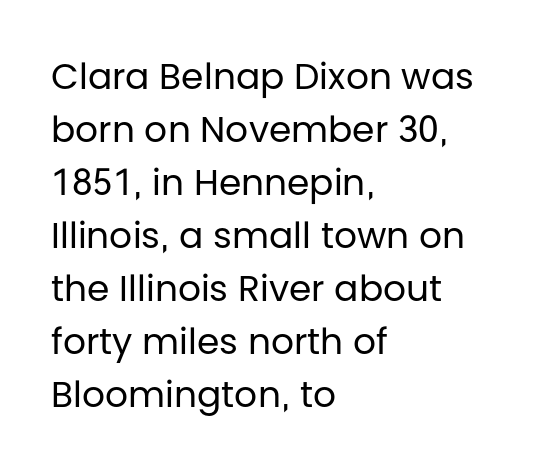
Q: Is the text bold? A: No.
Q: Is the text italic (slanted)? A: No, it is upright.
Q: Is the typeface a serif or a sans-serif typeface? A: Sans-serif.
Q: Is the text underlined? A: No.
Q: How is the paragraph aligned? A: Left-aligned.
Q: Is the spacing between letters normal or unusually wide? A: Normal.
Q: Is the spacing between lines tight, normal or loose? A: Normal.
Q: Width (condensed, normal, or wide)? A: Normal.
Q: Stroke contrast? A: Low.
Q: x-height? A: Large.
Q: Monospaced? A: No.
